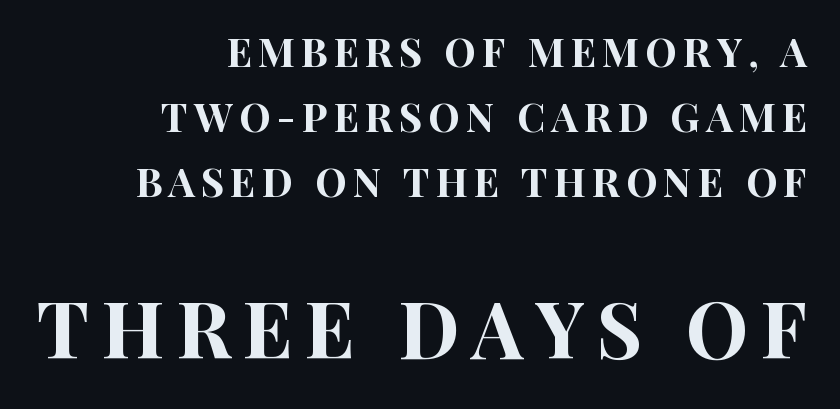
The image shows 79 px condensed sans-serif type, upright; set right-aligned, normal line spacing (1.63x), not underlined; the second (bottom) block is 1.98x larger; high stroke contrast and a large x-height.
